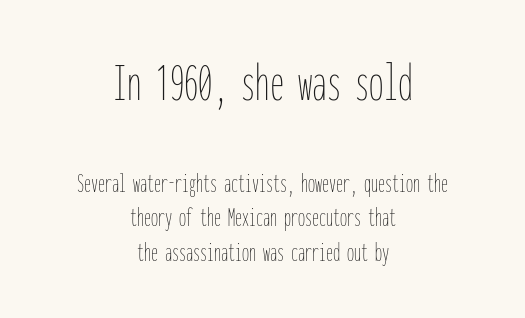
Q: Is the text bold? A: No.
Q: Is the text italic (slanted)? A: No, it is upright.
Q: Is the text underlined? A: No.
Q: How is the paragraph aligned? A: Centered.
Q: Is the spacing between letters normal or unusually wide? A: Normal.
Q: Which block of text is set in a larger size, the first (top) or the second (bottom)? A: The first (top) one.
Q: Width (condensed, normal, or wide)? A: Condensed.
Q: Stroke contrast? A: Low.
Q: x-height? A: Medium.
Q: Monospaced? A: Yes.
